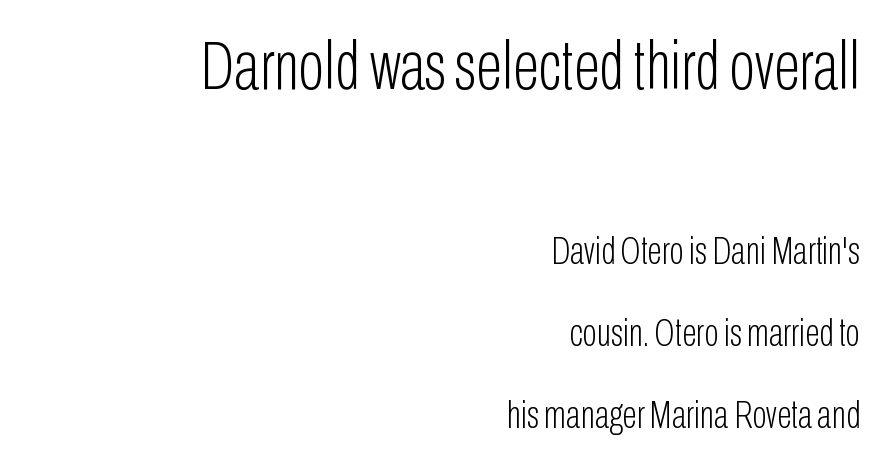
{"serif": "no", "italic": "no", "bold": "no", "weight": "light", "width": "condensed", "stroke_contrast": "low", "x_height": "medium", "monospaced": "no", "underline": "no", "align": "right", "line_spacing": "loose", "line_spacing_ratio": 2.11, "letter_spacing": "normal", "letter_spacing_em": 0.0, "larger_block": "first", "size_ratio": 1.77, "glyph_px": 69}
